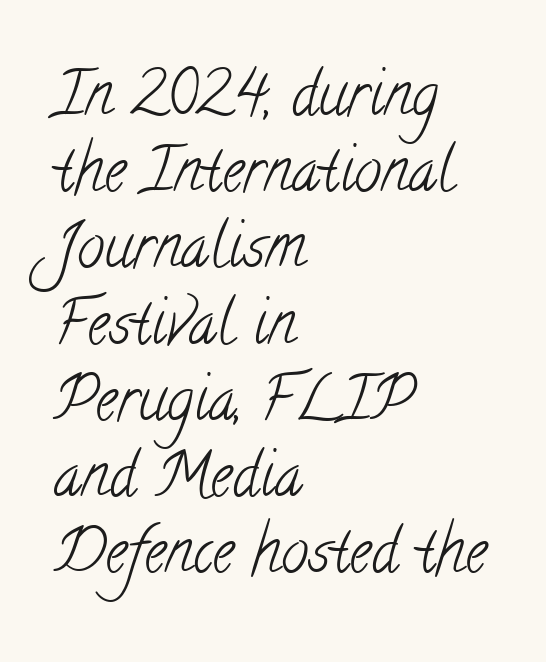
The image shows 61 px light, condensed serif type; set left-aligned, normal line spacing (1.25x), normal letter spacing, not underlined; low stroke contrast and a small x-height.
